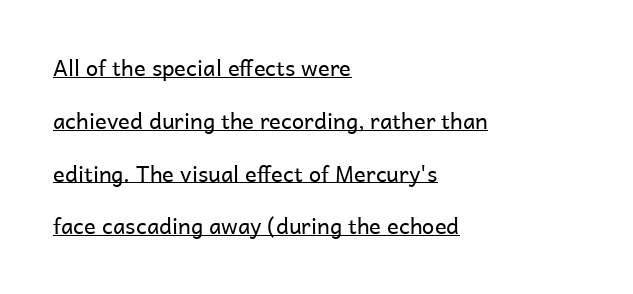
{"italic": "no", "bold": "no", "underline": "yes", "align": "left", "line_spacing": "loose", "line_spacing_ratio": 2.4, "letter_spacing": "normal", "letter_spacing_em": 0.0, "glyph_px": 22}
